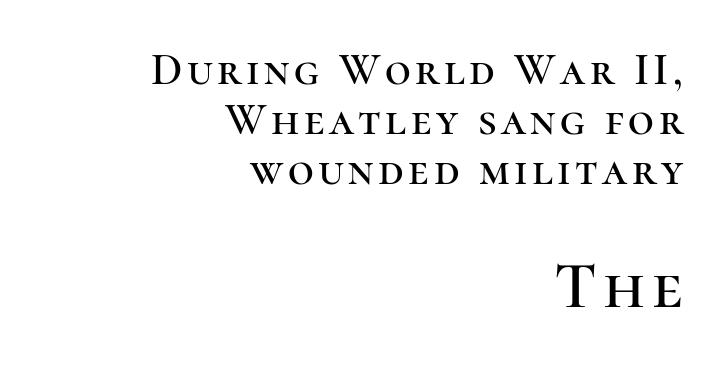
Q: Is the text italic (slanted)? A: No, it is upright.
Q: Is the typeface a serif or a sans-serif typeface? A: Serif.
Q: Is the text underlined? A: No.
Q: How is the paragraph aligned? A: Right-aligned.
Q: Is the spacing between lines tight, normal or loose? A: Tight.
Q: Which block of text is set in a larger size, the first (top) or the second (bottom)? A: The second (bottom) one.
Q: Width (condensed, normal, or wide)? A: Normal.
Q: Stroke contrast? A: High.
Q: x-height? A: Medium.
Q: Monospaced? A: No.
